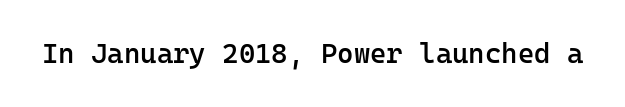
No word sits above an underline. A typesetter would call this monospace, since all characters share one set width. The face used here is rendered with its standard letterfit. Does the lettering tilt? It doesn't — this is upright. The sample has been set in demibold, a notch under bold.
